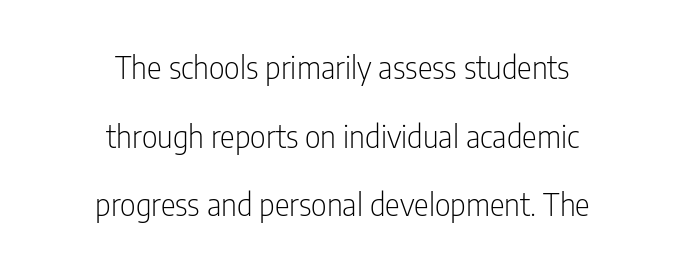
{"serif": "no", "italic": "no", "bold": "no", "weight": "light", "width": "condensed", "stroke_contrast": "low", "x_height": "medium", "monospaced": "no", "underline": "no", "align": "center", "line_spacing": "loose", "line_spacing_ratio": 2.21, "letter_spacing": "normal", "letter_spacing_em": 0.0, "glyph_px": 31}
